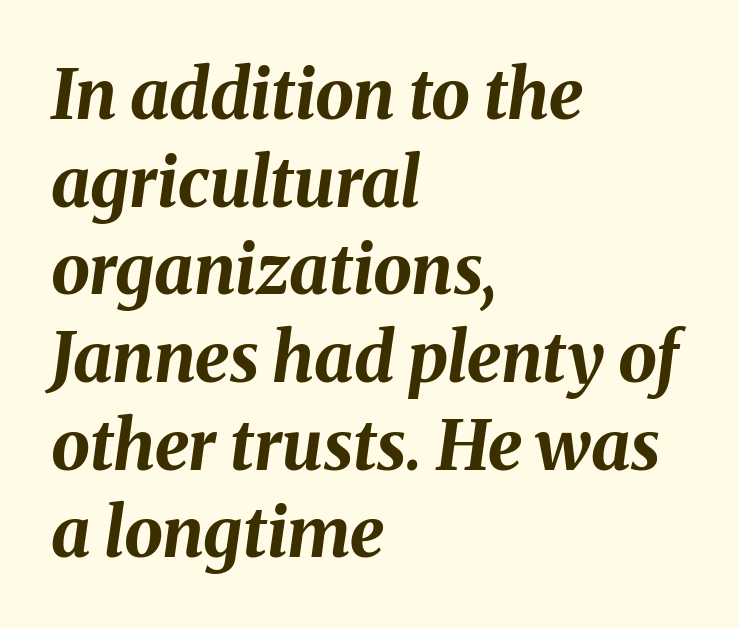
Q: Is the text bold? A: Yes.
Q: Is the text italic (slanted)? A: Yes, it leans right by about 8 degrees.
Q: Is the text underlined? A: No.
Q: How is the paragraph aligned? A: Left-aligned.
Q: Is the spacing between letters normal or unusually wide? A: Normal.
Q: Is the spacing between lines tight, normal or loose? A: Normal.
Q: Width (condensed, normal, or wide)? A: Normal.
Q: Stroke contrast? A: Medium.
Q: x-height? A: Medium.
Q: Monospaced? A: No.
